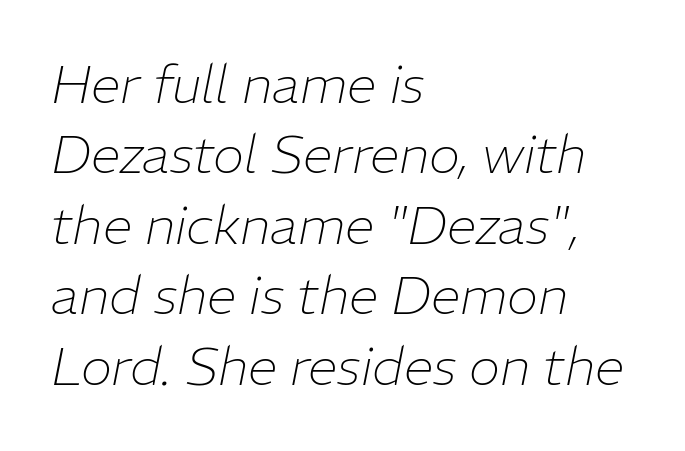
Q: Is the text bold? A: No.
Q: Is the text italic (slanted)? A: Yes, it leans right by about 11 degrees.
Q: Is the text underlined? A: No.
Q: How is the paragraph aligned? A: Left-aligned.
Q: Is the spacing between letters normal or unusually wide? A: Normal.
Q: Is the spacing between lines tight, normal or loose? A: Normal.
Q: Width (condensed, normal, or wide)? A: Normal.
Q: Stroke contrast? A: Low.
Q: x-height? A: Medium.
Q: Monospaced? A: No.
